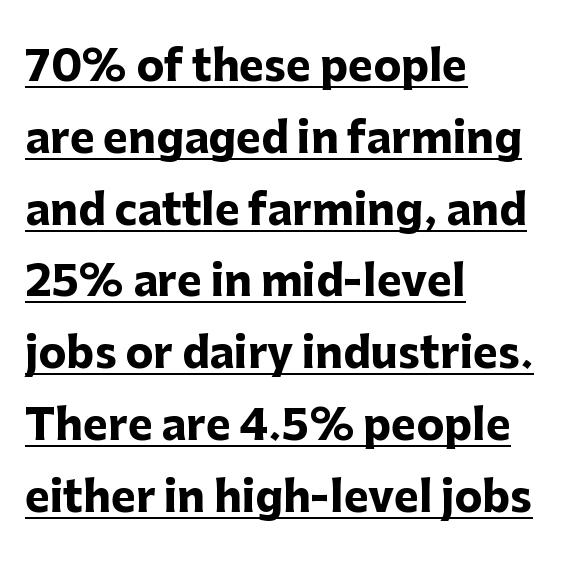
The image shows 42 px heavy sans-serif type, upright; set left-aligned, line spacing 1.71x, normal letter spacing, underlined; low stroke contrast and a medium x-height.
